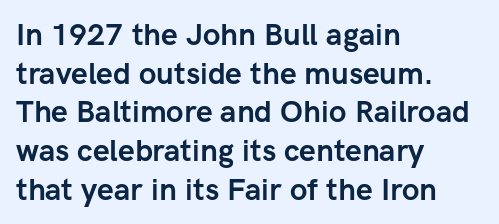
Q: Is the text bold? A: Yes.
Q: Is the text italic (slanted)? A: No, it is upright.
Q: Is the typeface a serif or a sans-serif typeface? A: Sans-serif.
Q: Is the text underlined? A: No.
Q: How is the paragraph aligned? A: Left-aligned.
Q: Is the spacing between letters normal or unusually wide? A: Normal.
Q: Is the spacing between lines tight, normal or loose? A: Normal.
Q: Width (condensed, normal, or wide)? A: Normal.
Q: Stroke contrast? A: Low.
Q: x-height? A: Medium.
Q: Monospaced? A: No.
